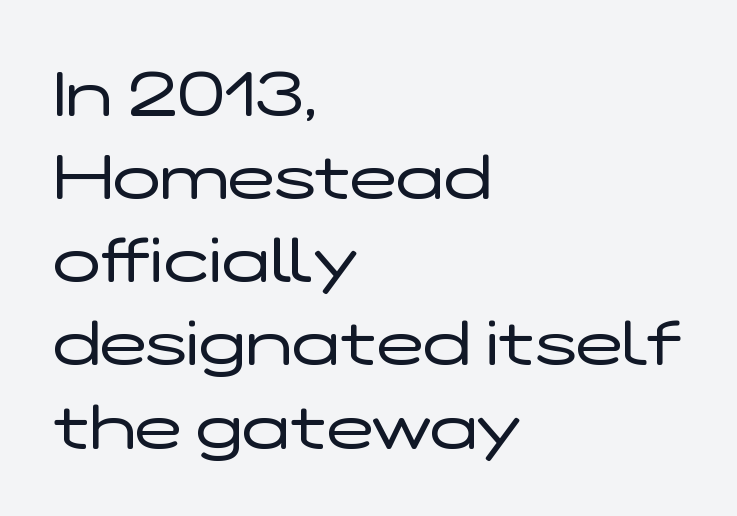
Q: Is the text bold? A: No.
Q: Is the text italic (slanted)? A: No, it is upright.
Q: Is the typeface a serif or a sans-serif typeface? A: Sans-serif.
Q: Is the text underlined? A: No.
Q: How is the paragraph aligned? A: Left-aligned.
Q: Is the spacing between letters normal or unusually wide? A: Normal.
Q: Is the spacing between lines tight, normal or loose? A: Normal.
Q: Width (condensed, normal, or wide)? A: Wide.
Q: Stroke contrast? A: Low.
Q: x-height? A: Medium.
Q: Monospaced? A: No.
